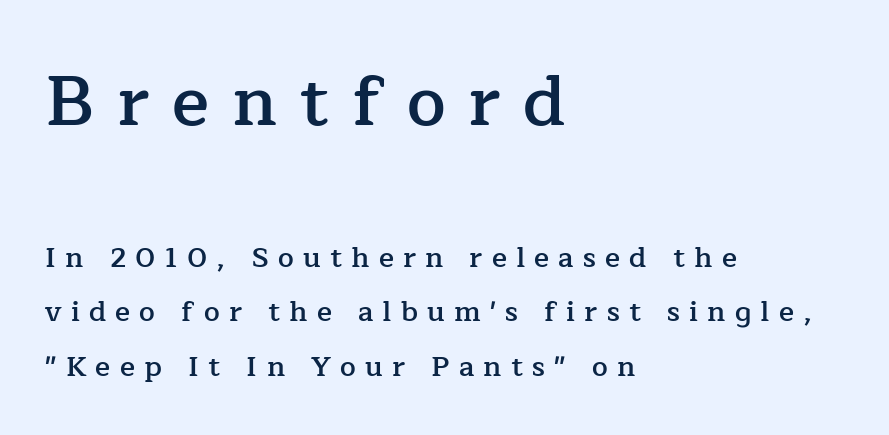
The image shows 69 px semibold serif type, upright; set left-aligned, loose line spacing (1.94x), unusually wide letter spacing (+0.33 em), not underlined; the first (top) block is 2.46x larger; low stroke contrast and a medium x-height.
